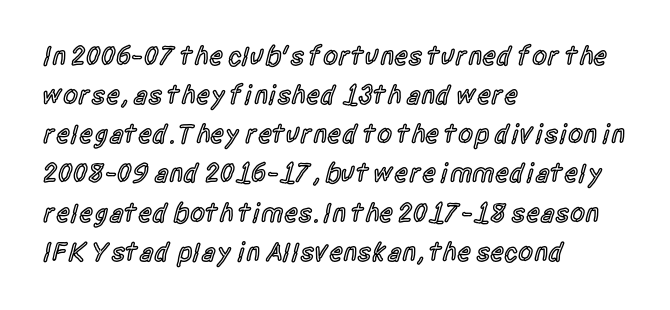
The image shows 27 px text type; set left-aligned, normal line spacing (1.45x), normal letter spacing, not underlined.
